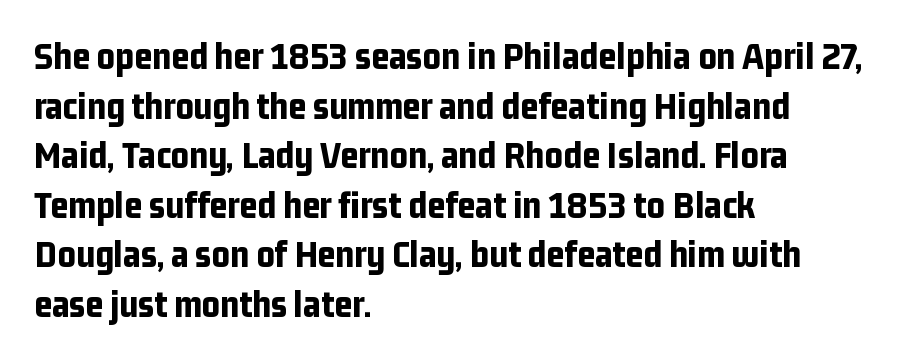
{"serif": "no", "italic": "no", "bold": "yes", "weight": "bold", "width": "condensed", "stroke_contrast": "low", "x_height": "medium", "monospaced": "no", "underline": "no", "align": "left", "line_spacing": "normal", "line_spacing_ratio": 1.27, "letter_spacing": "normal", "letter_spacing_em": 0.0, "glyph_px": 39}
